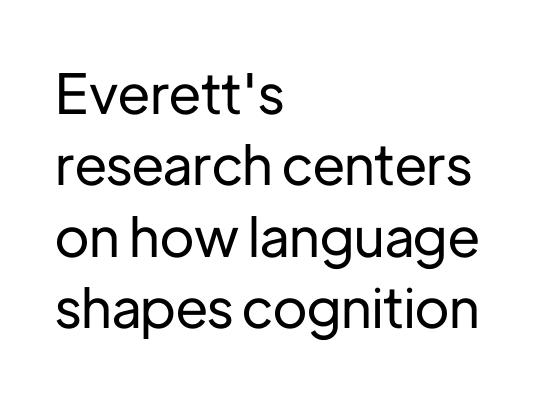
Type without underlining. Evenly set lines give the paragraph a standard silhouette. Think of a printed novel: that variable character pitch is what you see here. This is the regular roman posture of the typeface. The lines are quadded left. The typeface chosen for these lines omits serifs.
